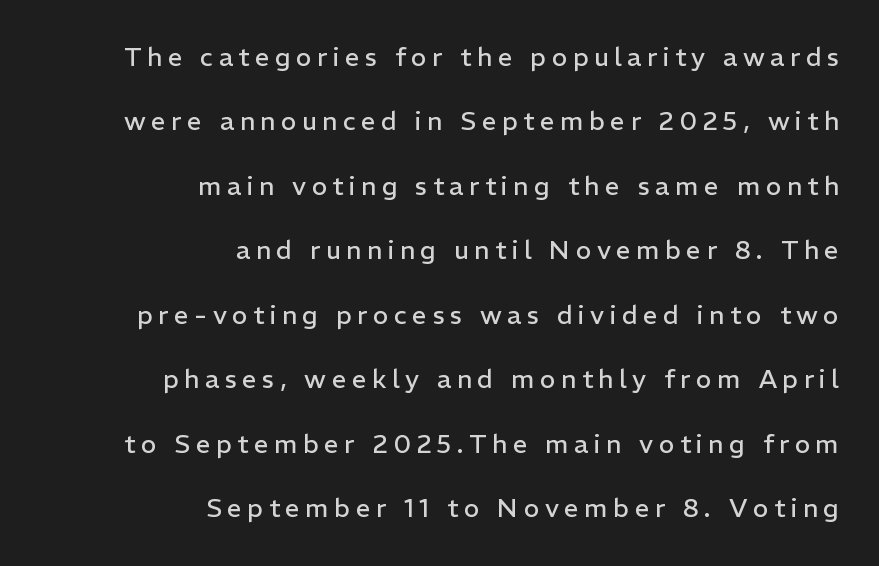
Reading down the block, your eye finds every line finishing at a fixed right position. Caption: expanded tracking, letters set apart. Has an underline been added? It has not. Is there any slant? The stems are plumb. No extra ink here — the face is not bold. Quick note: interline space is abundant.
